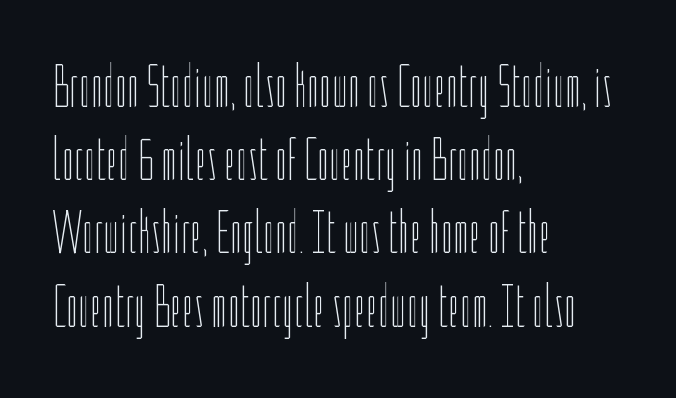
Q: Is the text bold? A: No.
Q: Is the text italic (slanted)? A: No, it is upright.
Q: Is the text underlined? A: No.
Q: How is the paragraph aligned? A: Left-aligned.
Q: Is the spacing between letters normal or unusually wide? A: Normal.
Q: Width (condensed, normal, or wide)? A: Condensed.
Q: Stroke contrast? A: Low.
Q: x-height? A: Medium.
Q: Monospaced? A: No.
